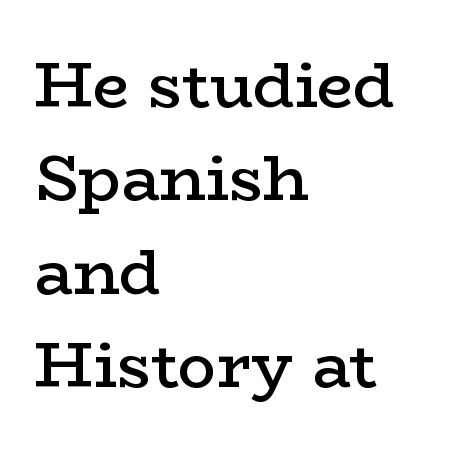
Unmarked baselines from the first word to the last. The passage shown is typed in a proportional face where columns would drift. The lines in this sample share a left origin and differ only in where they stop. These lines sit exactly where default settings would place them. These lines are composed in type with serifs. Nothing unusual about the tracking: characters are spaced as the font intends.
